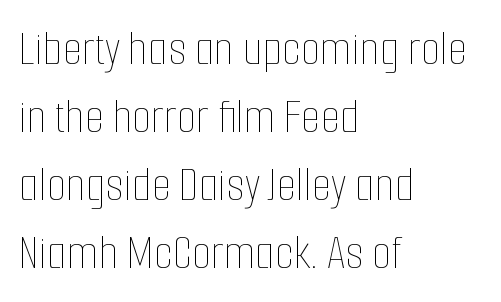
Q: Is the text bold? A: No.
Q: Is the text italic (slanted)? A: No, it is upright.
Q: Is the text underlined? A: No.
Q: How is the paragraph aligned? A: Left-aligned.
Q: Is the spacing between letters normal or unusually wide? A: Normal.
Q: Is the spacing between lines tight, normal or loose? A: Normal.
Q: Width (condensed, normal, or wide)? A: Condensed.
Q: Stroke contrast? A: Low.
Q: x-height? A: Medium.
Q: Monospaced? A: No.
